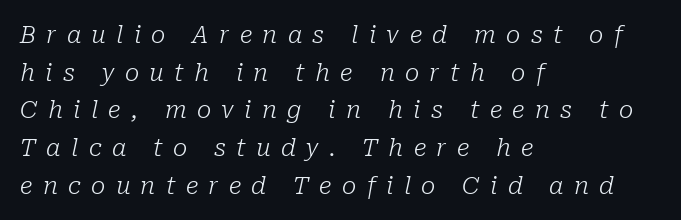
The image shows 24 px text type, italic (leaning right); set left-aligned, normal line spacing (1.57x), unusually wide letter spacing (+0.43 em), not underlined.
